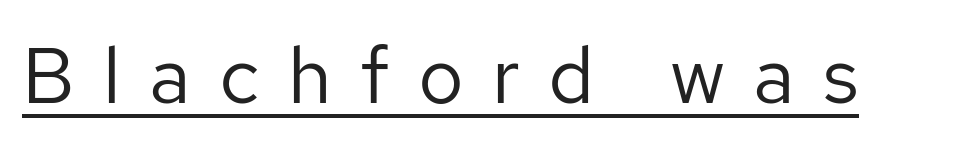
The letters carry no serifs — their stems end cleanly without finishing strokes. The face used here is proportionally spaced, like ordinary book or web type. The axis of the letterforms is exactly vertical. Caption: lettering with a line underneath.
